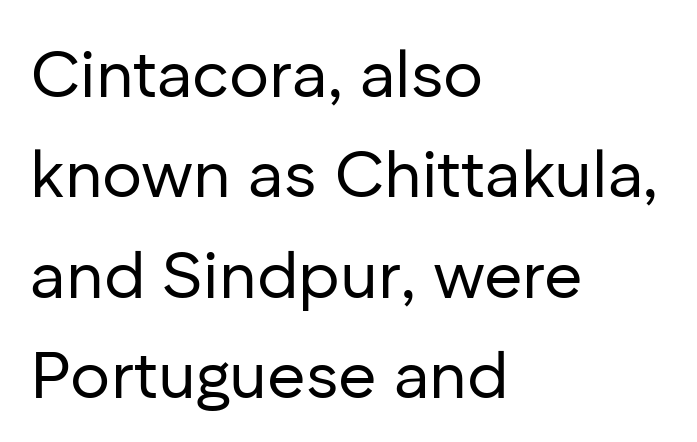
Q: Is the text bold? A: No.
Q: Is the text italic (slanted)? A: No, it is upright.
Q: Is the typeface a serif or a sans-serif typeface? A: Sans-serif.
Q: Is the text underlined? A: No.
Q: How is the paragraph aligned? A: Left-aligned.
Q: Is the spacing between letters normal or unusually wide? A: Normal.
Q: Is the spacing between lines tight, normal or loose? A: Normal.
Q: Width (condensed, normal, or wide)? A: Normal.
Q: Stroke contrast? A: Low.
Q: x-height? A: Medium.
Q: Monospaced? A: No.
